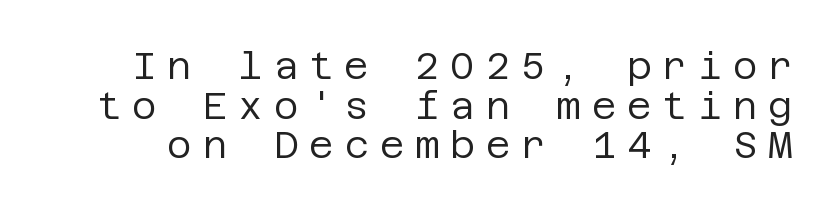
The image shows 38 px regular-weight sans-serif type, upright; set tight line spacing (1.04x), unusually wide letter spacing (+0.28 em), not underlined; low stroke contrast and a large x-height.
